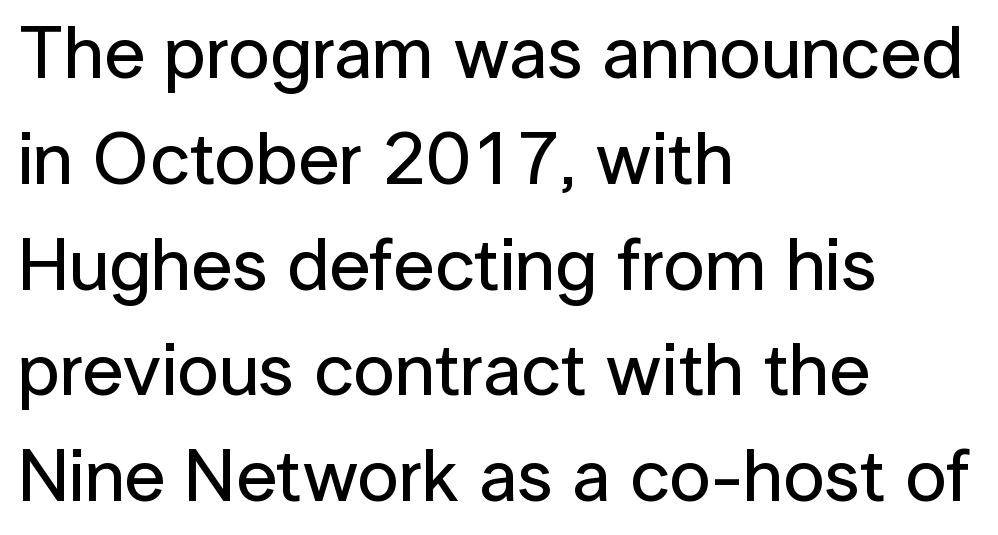
Between one letter and the next there's only the usual sliver of space. Every character sits straight up, as roman type does. All the whitespace from short lines collects on the right. Underline: absent. One glance says typical: line gaps are just what's usual. Unlike a traditional serif, this face leaves its strokes unadorned.
